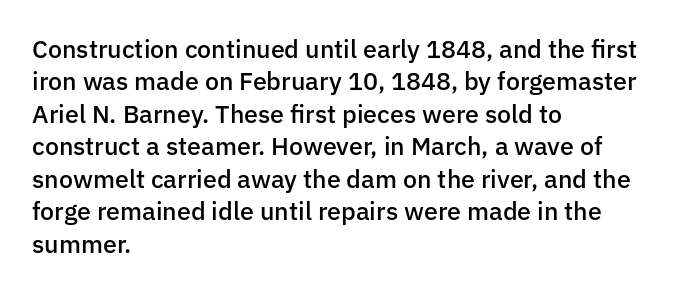
{"italic": "no", "bold": "semi", "underline": "no", "align": "left", "line_spacing": "normal", "line_spacing_ratio": 1.3, "letter_spacing": "normal", "letter_spacing_em": 0.0, "glyph_px": 25}
